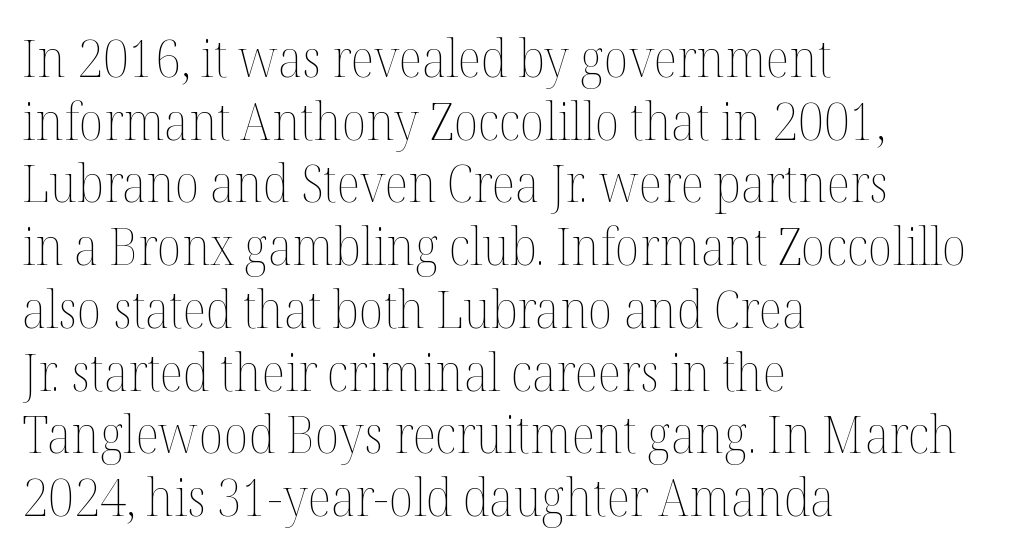
The image shows 51 px thin type, upright; set left-aligned, line spacing 1.23x, normal letter spacing, not underlined; medium stroke contrast and a medium x-height.
